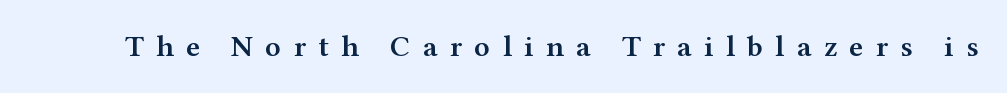
Look at the tracking — it's clearly loosened, letters drifting apart. Only glyphs here, with clear space below each row. Emphasis by weight is partial: semibold. Posture: vertical. Do the characters align in a grid? No, the font is proportional. A serif font was chosen for this passage.
